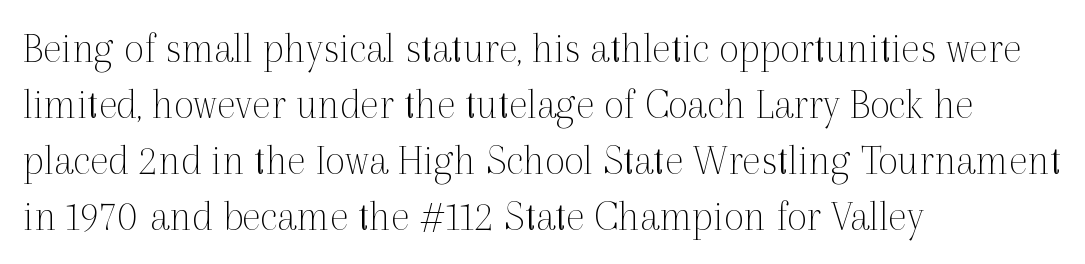
The image shows 44 px thin serif type, upright; set left-aligned, normal line spacing (1.27x), normal letter spacing, not underlined; a medium x-height.
